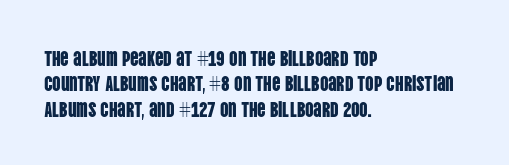
The image shows 21 px text type, upright; set left-aligned, line spacing 1.21x, normal letter spacing, not underlined.
